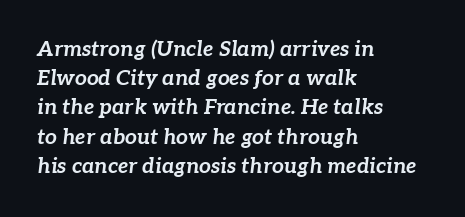
The image shows 21 px bold type, italic (leaning right); set left-aligned, normal line spacing (1.39x), normal letter spacing, not underlined.
